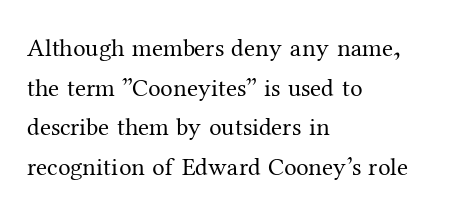
{"italic": "no", "bold": "no", "underline": "no", "align": "left", "line_spacing": "normal", "line_spacing_ratio": 1.59, "letter_spacing": "normal", "letter_spacing_em": 0.0, "glyph_px": 25}
